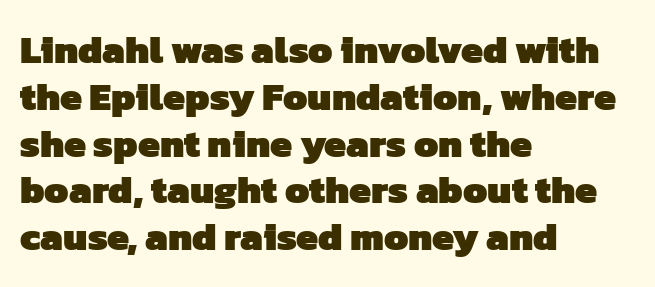
Standard letterfit; no display-style spreading of the glyphs. Note the varied advance widths — an 'i' is clearly narrower than an 'm'. Short and long lines alike share a common starting point at left. Notice how thick the strokes are: this is what a full bold looks like. The words here are not underlined. Is this a sans? Yes — the strokes have no serifs.
